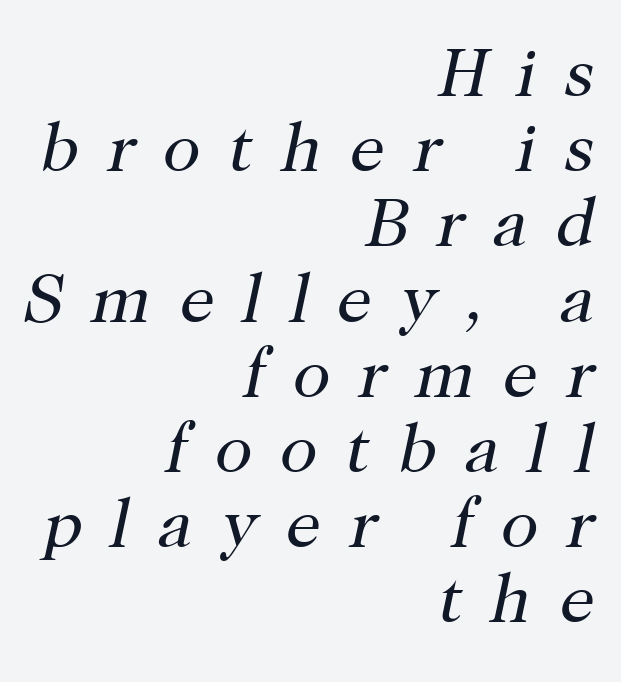
{"serif": "yes", "italic": "yes", "lean": "right", "slant_degrees": 12, "bold": "no", "weight": "regular", "width": "normal", "stroke_contrast": "high", "x_height": "medium", "monospaced": "no", "underline": "no", "align": "right", "line_spacing": "tight", "line_spacing_ratio": 1.09, "letter_spacing": "wide", "letter_spacing_em": 0.41, "glyph_px": 69}
